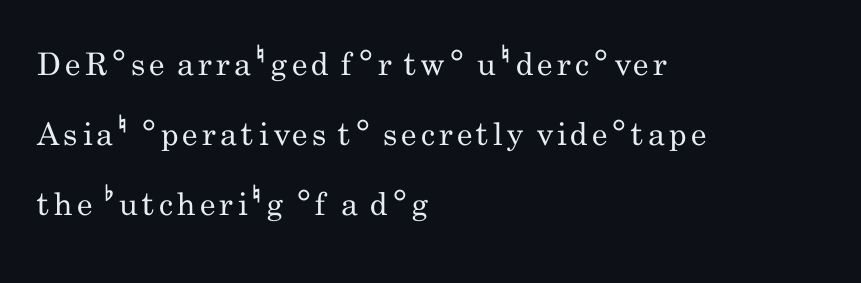
The image shows 31 px regular-weight, condensed sans-serif type, upright; set left-aligned, loose line spacing (2.26x), not underlined; low stroke contrast and a small x-height.
